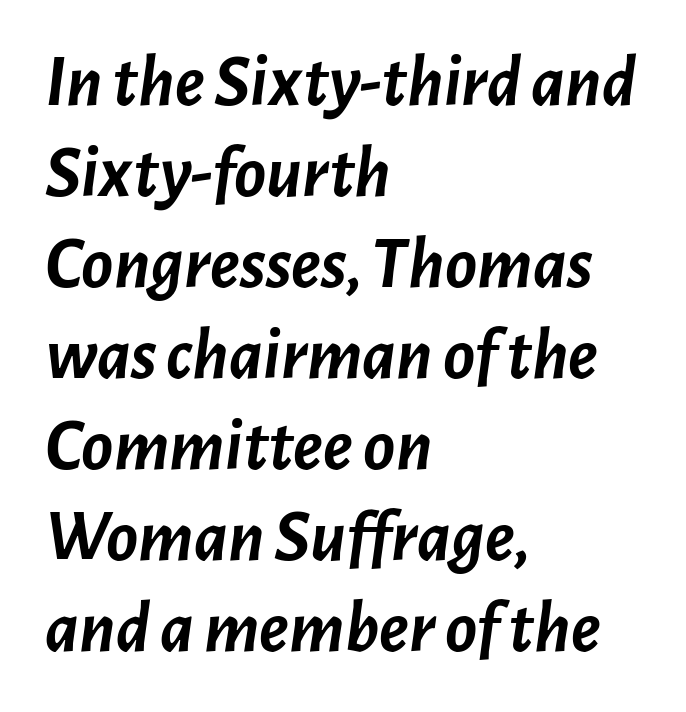
The image shows 74 px semibold type, italic (leaning right); set left-aligned, line spacing 1.23x, normal letter spacing, not underlined; low stroke contrast and a medium x-height.
